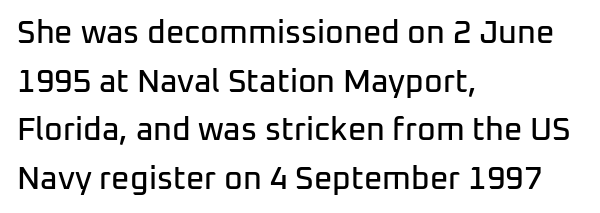
{"serif": "no", "italic": "no", "width": "normal", "stroke_contrast": "low", "x_height": "medium", "monospaced": "no", "underline": "no", "align": "left", "line_spacing": "normal", "line_spacing_ratio": 1.52, "letter_spacing": "normal", "letter_spacing_em": 0.0, "glyph_px": 32}
